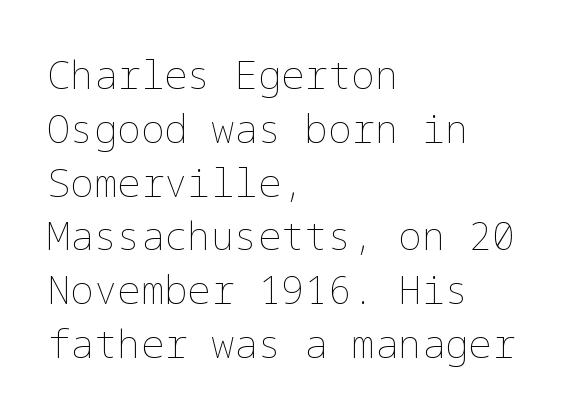
The image shows 39 px thin type, upright; set left-aligned, normal line spacing (1.38x), normal letter spacing, not underlined; low stroke contrast and a medium x-height.
